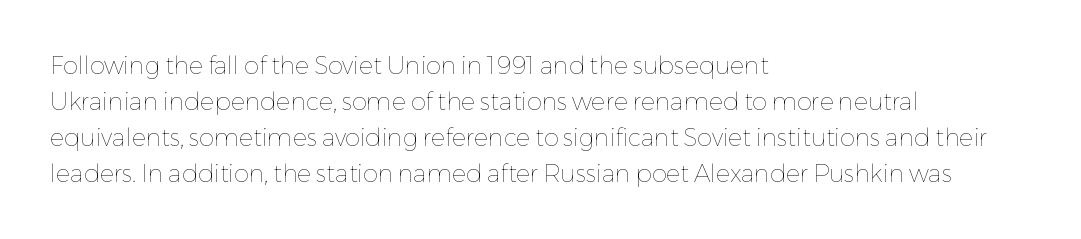
{"italic": "no", "bold": "no", "underline": "no", "align": "left", "line_spacing": "normal", "line_spacing_ratio": 1.5, "letter_spacing": "normal", "letter_spacing_em": 0.0, "glyph_px": 24}
